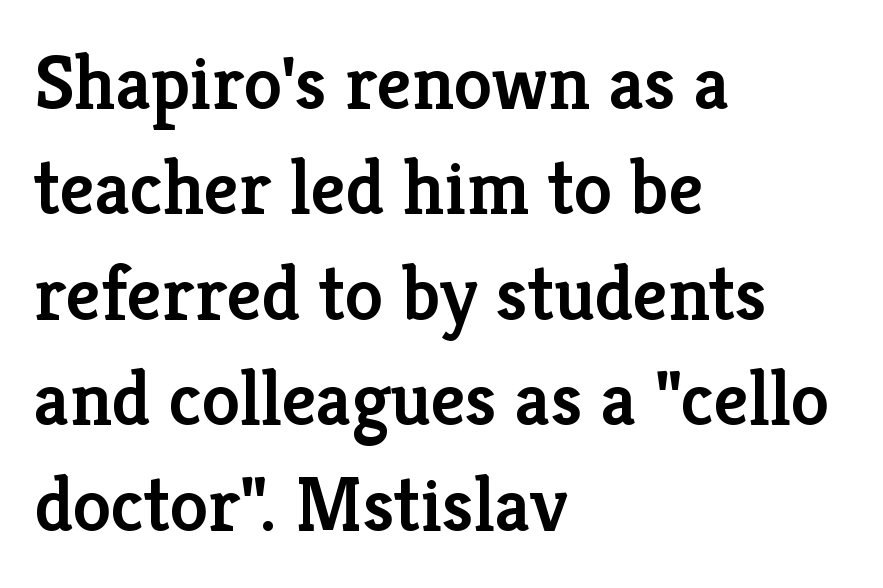
The image shows 77 px semibold serif type, upright; set left-aligned, normal line spacing (1.37x), normal letter spacing, not underlined; low stroke contrast and a medium x-height.
